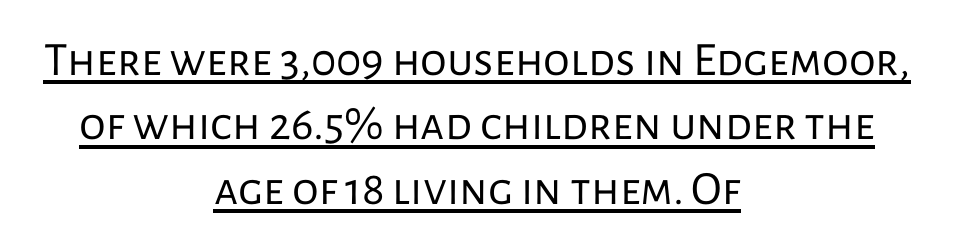
{"serif": "no", "italic": "no", "bold": "no", "weight": "regular", "width": "normal", "stroke_contrast": "low", "x_height": "medium", "monospaced": "no", "underline": "yes", "align": "center", "line_spacing": "normal", "line_spacing_ratio": 1.34, "letter_spacing": "normal", "letter_spacing_em": 0.0, "glyph_px": 48}
